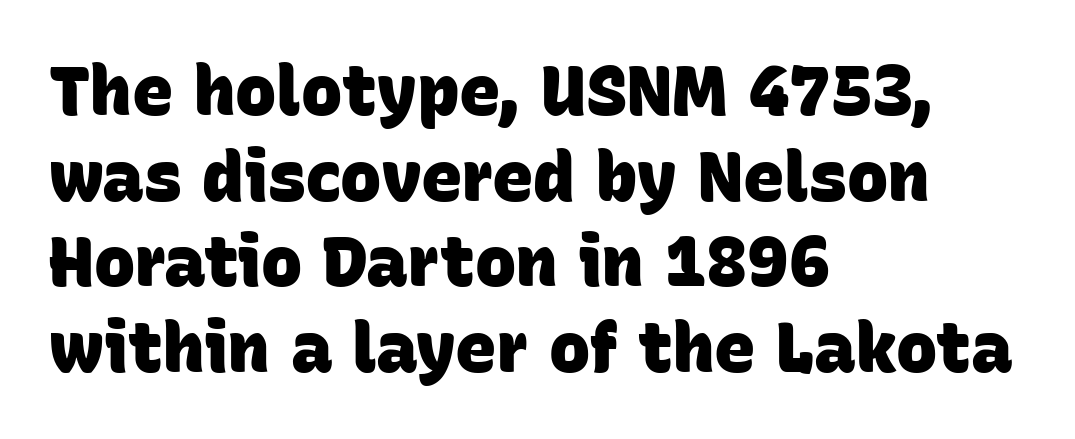
{"serif": "no", "bold": "yes", "weight": "heavy", "width": "normal", "stroke_contrast": "low", "x_height": "large", "monospaced": "no", "underline": "no", "align": "left", "line_spacing_ratio": 1.24, "letter_spacing": "normal", "letter_spacing_em": 0.0, "glyph_px": 69}
